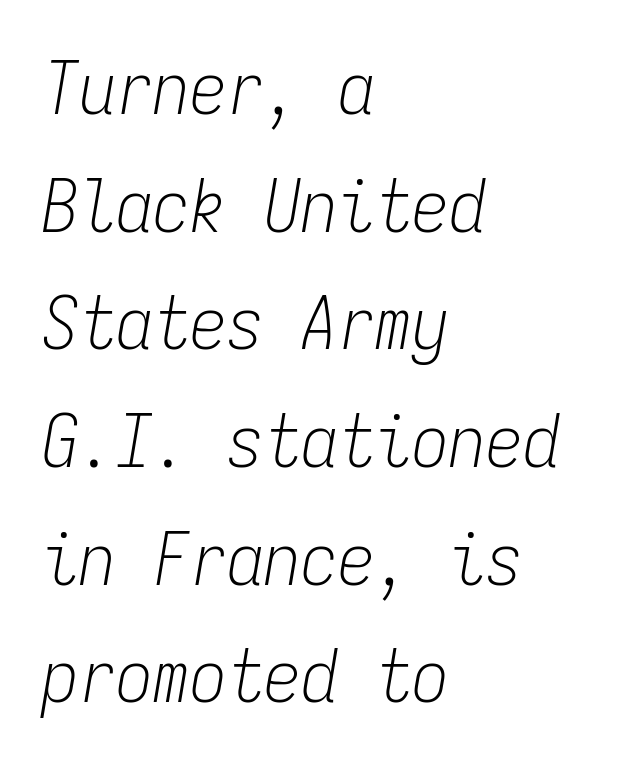
{"italic": "yes", "lean": "right", "slant_degrees": 9, "bold": "no", "weight": "light", "width": "condensed", "stroke_contrast": "low", "x_height": "medium", "monospaced": "yes", "underline": "no", "align": "left", "line_spacing": "normal", "line_spacing_ratio": 1.59, "letter_spacing": "normal", "letter_spacing_em": 0.0, "glyph_px": 74}
